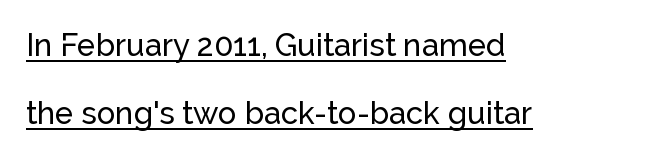
{"serif": "no", "italic": "no", "width": "normal", "stroke_contrast": "low", "x_height": "medium", "monospaced": "no", "underline": "yes", "align": "left", "line_spacing": "loose", "line_spacing_ratio": 2.19, "letter_spacing": "normal", "letter_spacing_em": 0.0, "glyph_px": 31}
